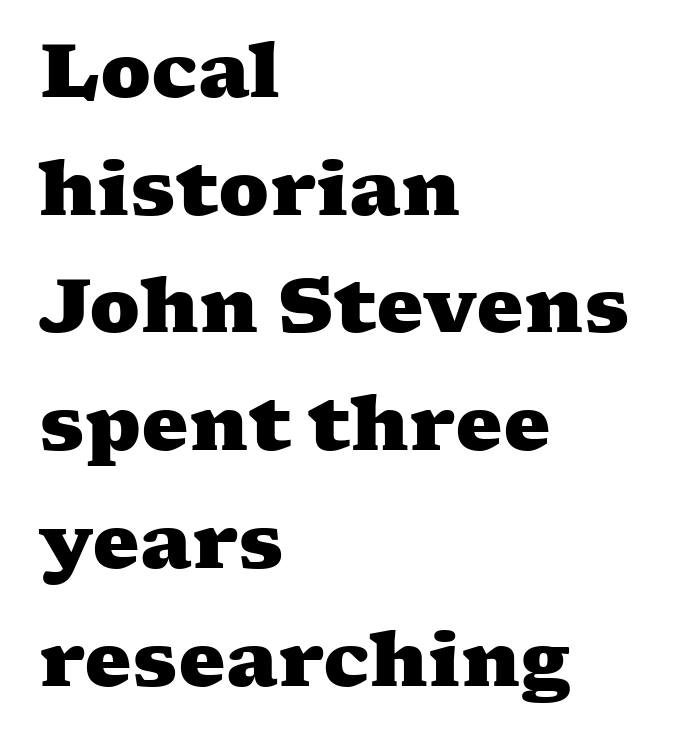
{"serif": "yes", "bold": "yes", "weight": "heavy", "width": "wide", "stroke_contrast": "medium", "x_height": "medium", "monospaced": "no", "underline": "no", "align": "left", "line_spacing": "normal", "line_spacing_ratio": 1.57, "letter_spacing": "normal", "letter_spacing_em": 0.0, "glyph_px": 75}
